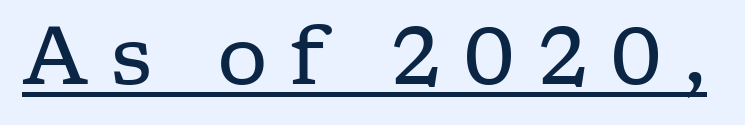
{"serif": "yes", "italic": "no", "bold": "no", "weight": "regular", "width": "wide", "stroke_contrast": "low", "x_height": "medium", "monospaced": "no", "underline": "yes", "letter_spacing": "wide", "letter_spacing_em": 0.27, "glyph_px": 80}
